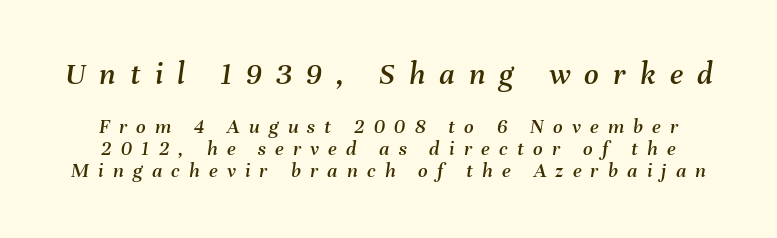
Clear beneath every line of the passage. Here the glyphs are tracked loosely, breaking word shapes into spaced letters. This sample has the flowing, uneven cadence of proportional lettering. The text carries the slant typical of an italic or oblique font. Is there much room between lines? No — they nearly touch.
